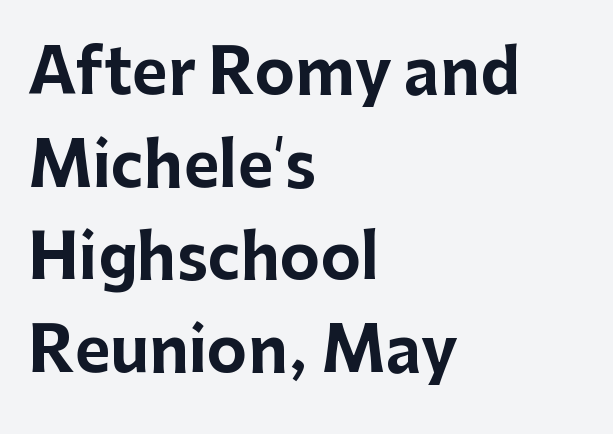
The passage shown is not underscored anywhere. The face used here is rendered with its standard letterfit. Do the characters align in a grid? No, the font is proportional. Leading matches the norm, producing a regular column. The passage shown is typeset with a sans-serif family.
